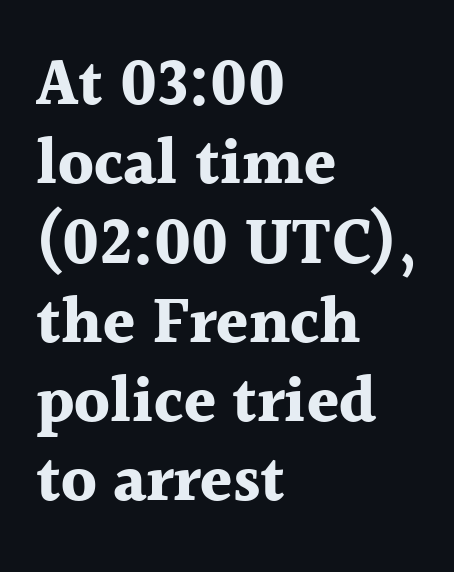
Q: Is the text bold? A: Yes.
Q: Is the text italic (slanted)? A: No, it is upright.
Q: Is the typeface a serif or a sans-serif typeface? A: Serif.
Q: Is the text underlined? A: No.
Q: How is the paragraph aligned? A: Left-aligned.
Q: Is the spacing between letters normal or unusually wide? A: Normal.
Q: Width (condensed, normal, or wide)? A: Normal.
Q: x-height? A: Medium.
Q: Monospaced? A: No.
